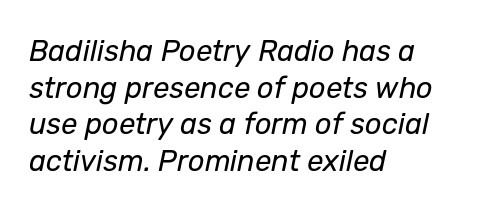
{"italic": "yes", "lean": "right", "slant_degrees": 12, "bold": "no", "weight": "regular", "width": "normal", "stroke_contrast": "low", "x_height": "medium", "monospaced": "no", "underline": "no", "align": "left", "line_spacing": "normal", "line_spacing_ratio": 1.26, "letter_spacing": "normal", "letter_spacing_em": 0.0, "glyph_px": 29}
